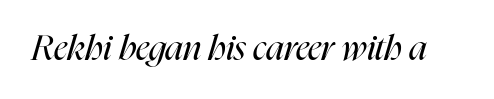
{"italic": "yes", "lean": "right", "slant_degrees": 16, "bold": "no", "weight": "regular", "width": "condensed", "stroke_contrast": "high", "x_height": "medium", "monospaced": "no", "underline": "no", "letter_spacing": "normal", "letter_spacing_em": 0.0, "glyph_px": 35}
